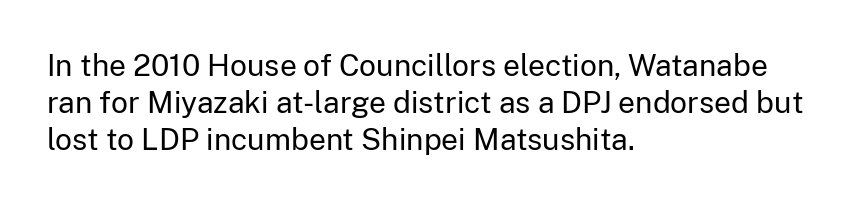
The image shows 30 px regular-weight sans-serif type, upright; set left-aligned, line spacing 1.23x, normal letter spacing, not underlined; low stroke contrast and a medium x-height.
